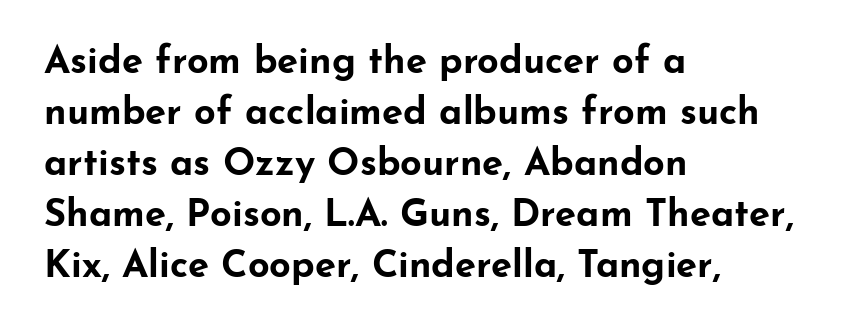
The image shows 38 px bold, wide sans-serif type, upright; set left-aligned, normal line spacing (1.34x), normal letter spacing, not underlined; low stroke contrast and a small x-height.
